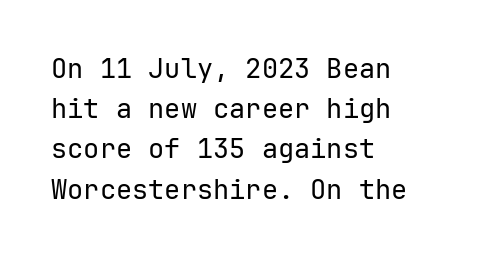
{"italic": "no", "bold": "no", "underline": "no", "align": "left", "line_spacing": "normal", "line_spacing_ratio": 1.49, "letter_spacing": "normal", "letter_spacing_em": 0.0, "glyph_px": 27}
